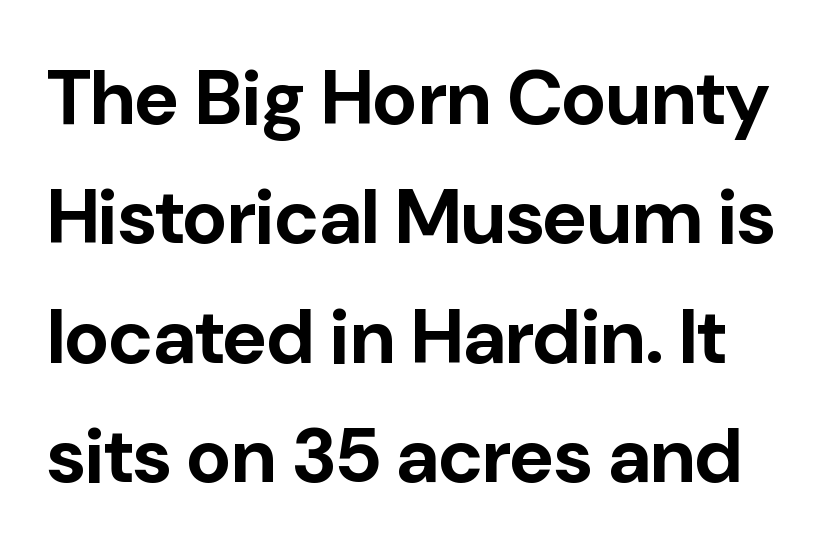
The image shows 77 px bold sans-serif type, upright; set normal line spacing (1.55x), normal letter spacing, not underlined; low stroke contrast and a medium x-height.
